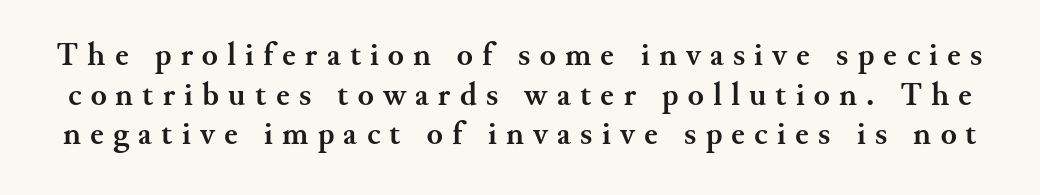
{"serif": "yes", "italic": "no", "bold": "yes", "weight": "semibold", "width": "normal", "stroke_contrast": "medium", "x_height": "small", "monospaced": "no", "underline": "no", "line_spacing_ratio": 1.2, "letter_spacing": "wide", "letter_spacing_em": 0.28, "glyph_px": 33}
